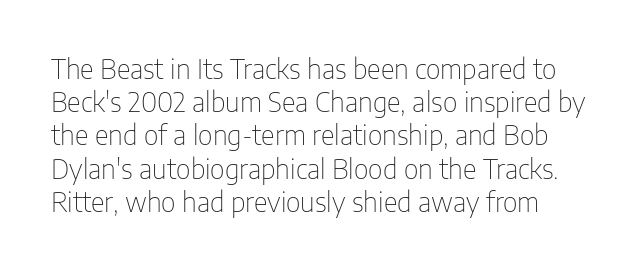
Q: Is the text bold? A: No.
Q: Is the text italic (slanted)? A: No, it is upright.
Q: Is the text underlined? A: No.
Q: Is the spacing between letters normal or unusually wide? A: Normal.
